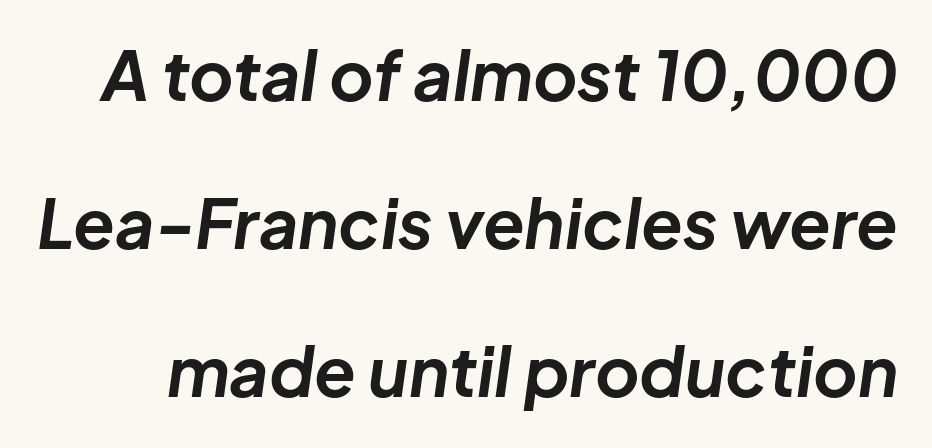
{"italic": "yes", "lean": "right", "slant_degrees": 8, "bold": "yes", "weight": "bold", "width": "normal", "stroke_contrast": "low", "x_height": "medium", "monospaced": "no", "underline": "no", "line_spacing": "loose", "line_spacing_ratio": 2.18, "letter_spacing": "normal", "letter_spacing_em": 0.0, "glyph_px": 68}
